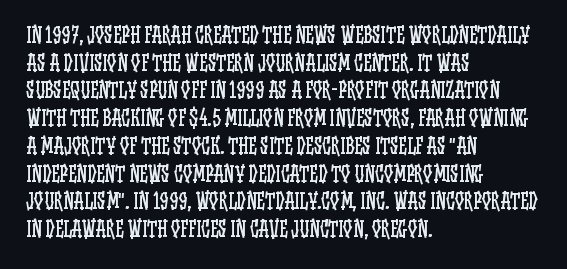
Q: Is the text bold? A: No.
Q: Is the text italic (slanted)? A: No, it is upright.
Q: Is the text underlined? A: No.
Q: How is the paragraph aligned? A: Left-aligned.
Q: Is the spacing between letters normal or unusually wide? A: Normal.
Q: Is the spacing between lines tight, normal or loose? A: Normal.
